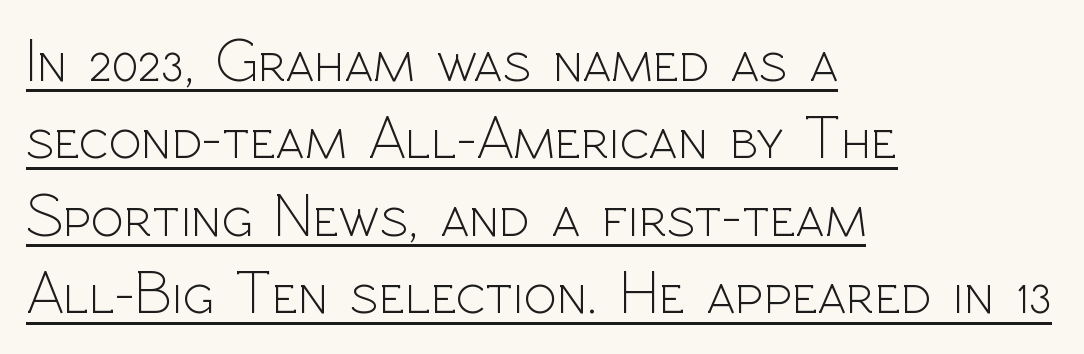
This reads as an unemphasized weight, regular at the heaviest. Does a line run under the words? Yes, clearly. If you drew a ruler down the left edge, every line would touch it. Here the designer chose a conventional face with non-uniform glyph widths. The gaps between neighbouring characters are ordinary and unremarkable.
